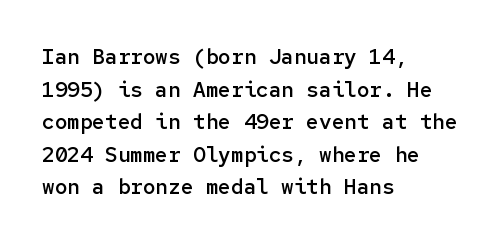
Q: Is the text bold? A: Semi-bold.
Q: Is the text italic (slanted)? A: No, it is upright.
Q: Is the text underlined? A: No.
Q: How is the paragraph aligned? A: Left-aligned.
Q: Is the spacing between letters normal or unusually wide? A: Normal.
Q: Is the spacing between lines tight, normal or loose? A: Normal.
